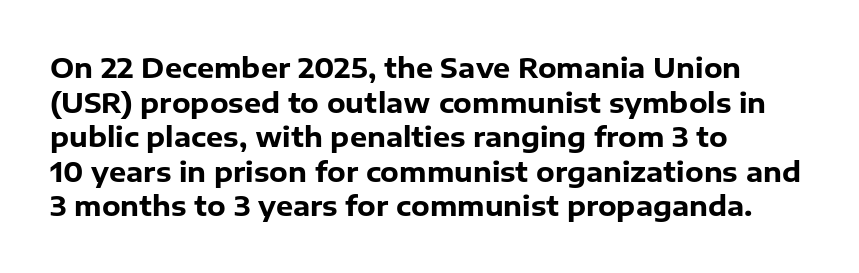
Q: Is the text bold? A: Yes.
Q: Is the text italic (slanted)? A: No, it is upright.
Q: Is the text underlined? A: No.
Q: How is the paragraph aligned? A: Left-aligned.
Q: Is the spacing between letters normal or unusually wide? A: Normal.
Q: Is the spacing between lines tight, normal or loose? A: Normal.
